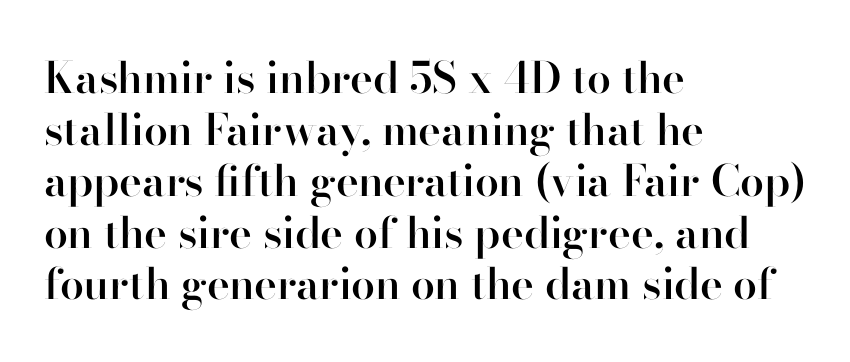
Q: Is the text bold? A: Semi-bold.
Q: Is the text italic (slanted)? A: No, it is upright.
Q: Is the typeface a serif or a sans-serif typeface? A: Sans-serif.
Q: Is the text underlined? A: No.
Q: How is the paragraph aligned? A: Left-aligned.
Q: Is the spacing between letters normal or unusually wide? A: Normal.
Q: Width (condensed, normal, or wide)? A: Normal.
Q: Stroke contrast? A: High.
Q: x-height? A: Small.
Q: Monospaced? A: No.
